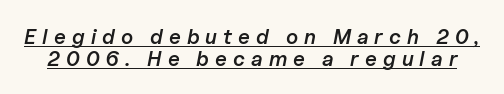
{"italic": "yes", "lean": "right", "slant_degrees": 11, "bold": "semi", "underline": "yes", "line_spacing": "tight", "line_spacing_ratio": 1.03, "letter_spacing": "wide", "letter_spacing_em": 0.29, "glyph_px": 21}
